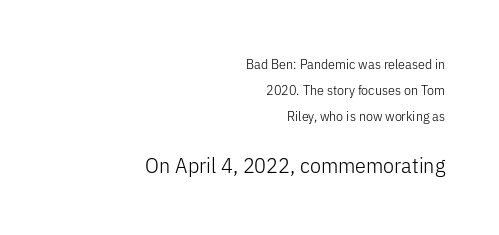
Where is the straight margin? On the right. Students, note that the glyphs here touch the page at normal intervals. Check the space under the baseline: it is left empty. Heft: none added — not bold. Does the lettering tilt? It doesn't — this is upright.
